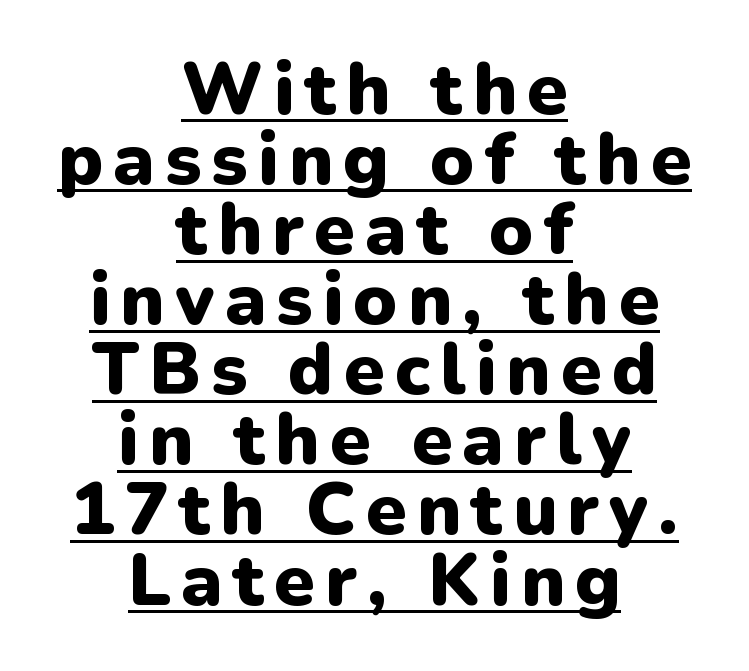
What kind of face is this? One without serifs — a sans. Line spacing here is tight. Think of a printed novel: that variable character pitch is what you see here. The whitespace from short lines is split evenly between both sides.
